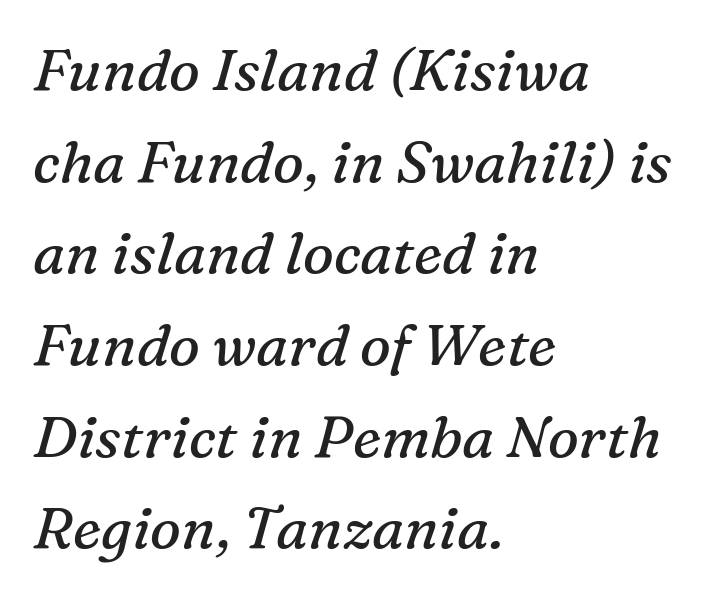
{"serif": "yes", "italic": "yes", "lean": "right", "slant_degrees": 16, "bold": "no", "weight": "regular", "width": "normal", "stroke_contrast": "medium", "x_height": "medium", "monospaced": "no", "underline": "no", "align": "left", "line_spacing": "normal", "line_spacing_ratio": 1.58, "letter_spacing": "normal", "letter_spacing_em": 0.0, "glyph_px": 58}
